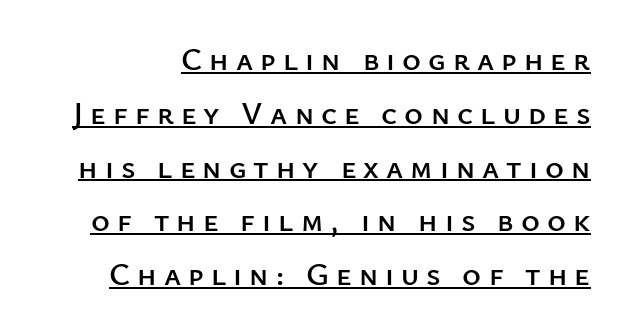
How would I describe the line gaps? Plain and ordinary. Honestly, the letter spacing is so wide it's the main thing you notice. A sans-serif font was chosen for this passage. A roman cut, with each character standing at attention.
